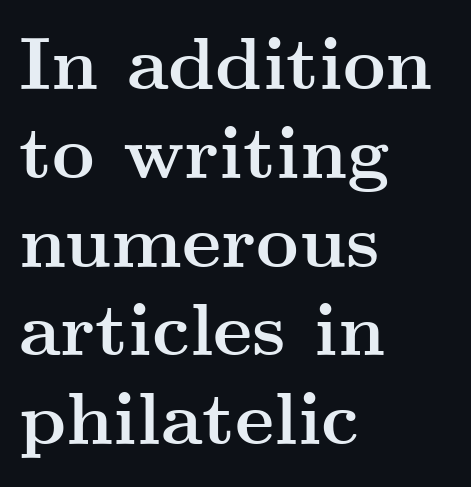
Typographically, this falls in the serif category. The specimen reads as upright at a glance. Words float on clear page, feet unadorned. The passage shown is typed in a proportional face where columns would drift. Plenty of ink on the page — the face is bold. Between one letter and the next there's only the usual sliver of space.
